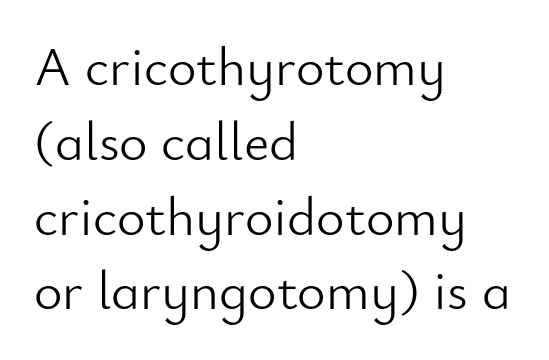
The image shows 55 px light sans-serif type, upright; set left-aligned, normal line spacing (1.36x), normal letter spacing, not underlined; low stroke contrast and a small x-height.
